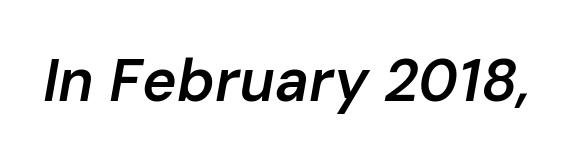
The image shows 59 px semibold type, italic (leaning right); set normal letter spacing, not underlined; low stroke contrast and a medium x-height.
